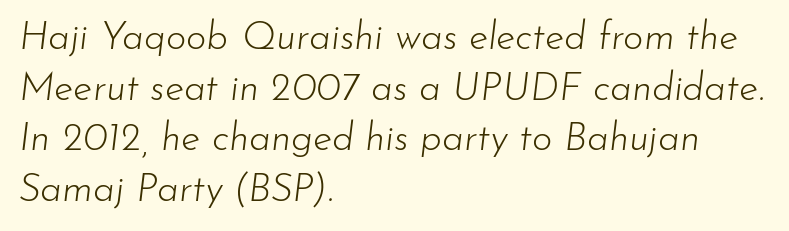
The lines sit at an ordinary, default distance from one another. No heavy texture on the line: the type isn't bold. Looks like regular typesetting: each glyph gets only the width it needs. Plain, unruled lines of type. The letterforms sit shoulder to shoulder at normal distance. Leftover space on each line is placed entirely after the last word.
